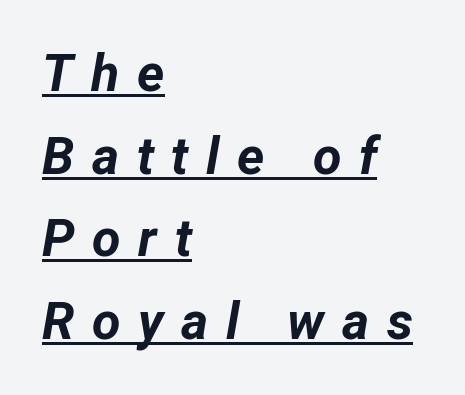
Emphasis by weight is at full strength: bold. Line starts are locked; line ends wander. Is this a fixed-width face? No — the glyphs have proportional, varying widths. When letters slant like this, we call the style italic.
